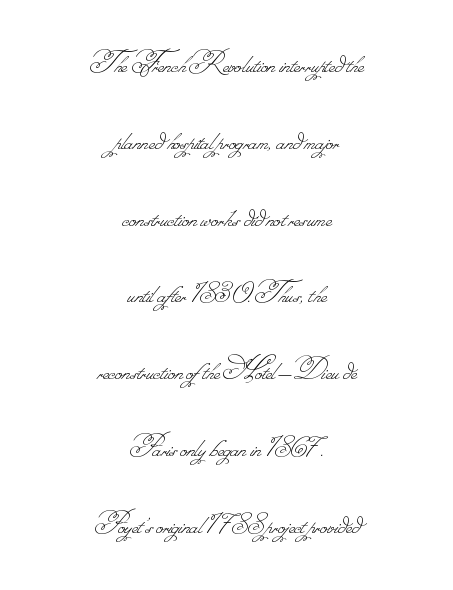
This sample has the flowing, uneven cadence of proportional lettering. The foot of each line stays bare and open. The typesetting does not lean heavy: it is not bold. Nobody touched the tracking dial on this one. Line spacing here is loose.
